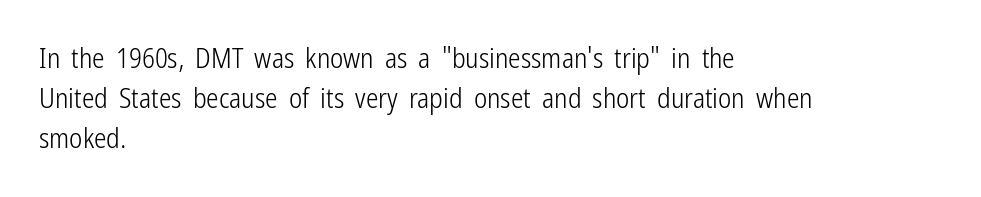
No extra ink here — the face is not bold. A typesetter would call this zero additional tracking. The specimen reads as upright at a glance. Serifs: no, the terminals of the letterforms are clean.
